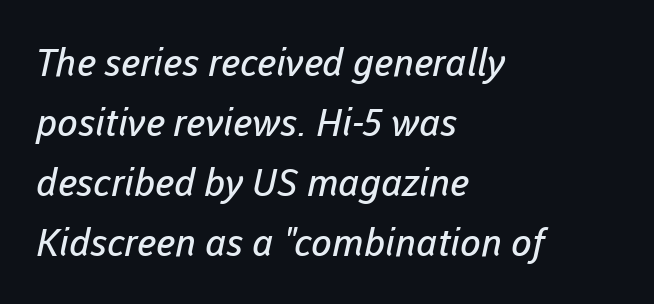
Q: Is the text bold? A: No.
Q: Is the typeface a serif or a sans-serif typeface? A: Sans-serif.
Q: Is the text underlined? A: No.
Q: How is the paragraph aligned? A: Left-aligned.
Q: Is the spacing between letters normal or unusually wide? A: Normal.
Q: Is the spacing between lines tight, normal or loose? A: Normal.
Q: Width (condensed, normal, or wide)? A: Normal.
Q: Stroke contrast? A: Low.
Q: x-height? A: Medium.
Q: Monospaced? A: No.
